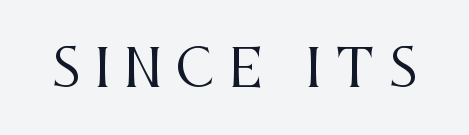
The image shows 51 px regular-weight, condensed serif type, upright; set unusually wide letter spacing (+0.28 em), not underlined; medium stroke contrast and a large x-height.
